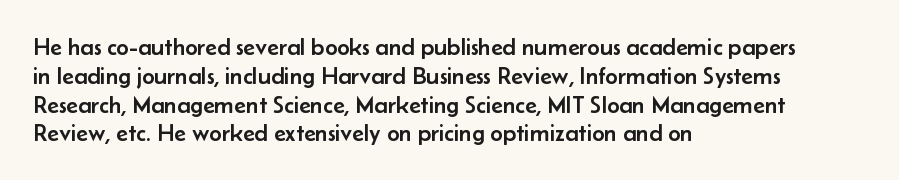
{"italic": "no", "underline": "no", "align": "left", "line_spacing_ratio": 1.2, "letter_spacing": "normal", "letter_spacing_em": 0.0, "glyph_px": 24}
